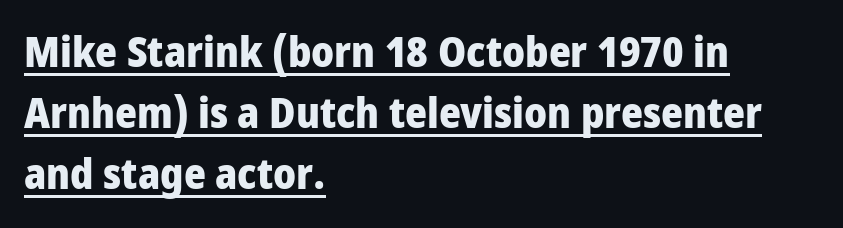
The image shows 42 px heavy, condensed sans-serif type, upright; set left-aligned, normal line spacing (1.45x), normal letter spacing, underlined; low stroke contrast and a large x-height.
